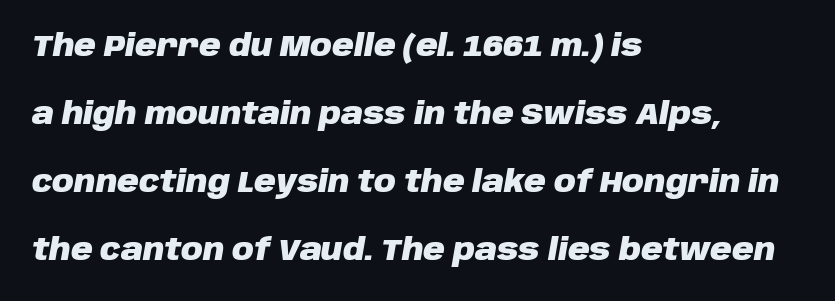
The image shows 30 px heavy type, italic (leaning right); set left-aligned, loose line spacing (2.27x), normal letter spacing, not underlined; low stroke contrast and a large x-height.
